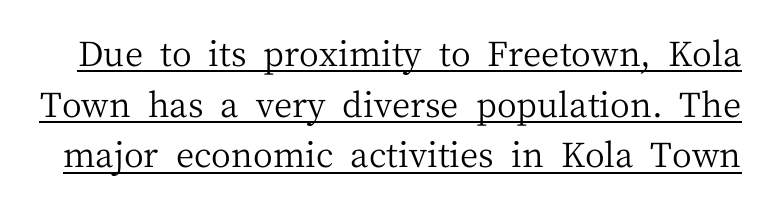
{"serif": "yes", "italic": "no", "bold": "no", "weight": "regular", "width": "normal", "stroke_contrast": "medium", "x_height": "medium", "monospaced": "no", "underline": "yes", "line_spacing": "normal", "line_spacing_ratio": 1.49, "letter_spacing": "normal", "letter_spacing_em": 0.0, "glyph_px": 34}
